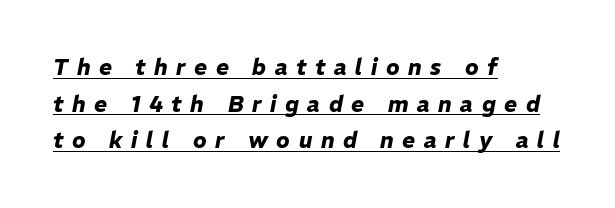
{"italic": "yes", "lean": "right", "slant_degrees": 11, "bold": "yes", "underline": "yes", "align": "left", "line_spacing": "normal", "line_spacing_ratio": 1.66, "letter_spacing": "wide", "letter_spacing_em": 0.39, "glyph_px": 22}
